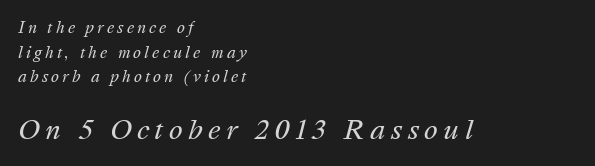
A typesetter would mark this as italic. The passage shown is not underscored anywhere. Caption: multi-line text, flush left, ragged right. Compared with typical paragraphs, the rows here are spaced about the same. The passage shown has open, widely tracked lettering throughout. Here the second block reads like a headline and the first like body copy.
